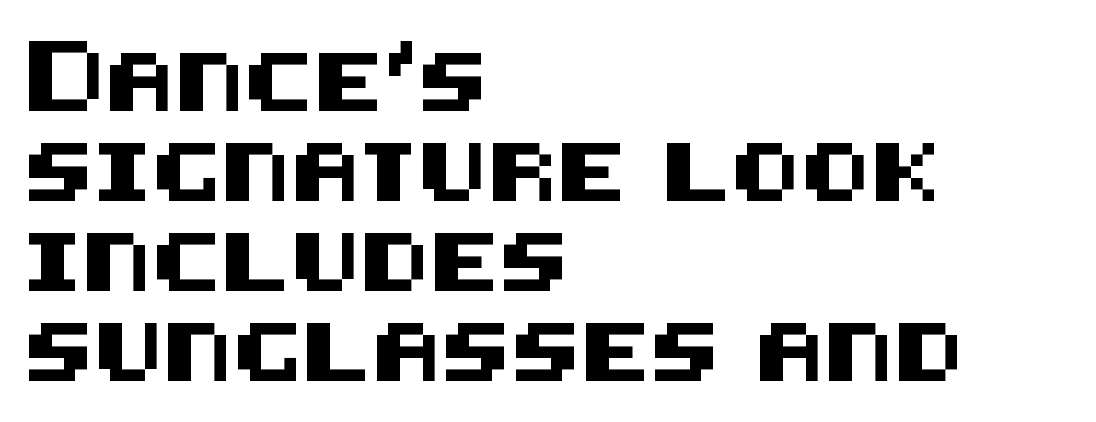
{"serif": "no", "italic": "no", "width": "normal", "stroke_contrast": "medium", "x_height": "large", "underline": "no", "align": "left", "line_spacing": "normal", "line_spacing_ratio": 1.55, "letter_spacing": "normal", "letter_spacing_em": 0.0, "glyph_px": 58}
